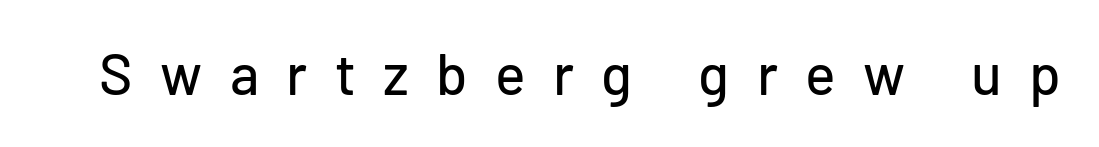
{"serif": "no", "italic": "no", "width": "normal", "stroke_contrast": "low", "x_height": "medium", "monospaced": "no", "underline": "no", "letter_spacing": "wide", "letter_spacing_em": 0.48, "glyph_px": 57}
